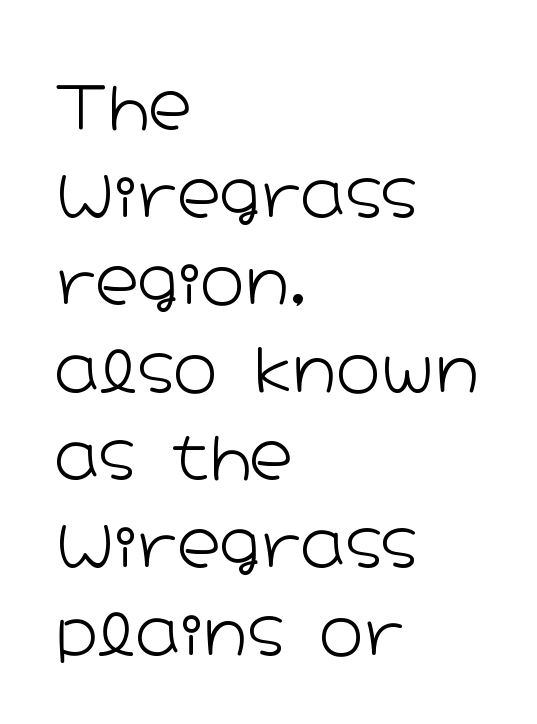
The image shows 60 px light, wide sans-serif type, upright; set left-aligned, normal line spacing (1.46x), normal letter spacing, not underlined; low stroke contrast and a medium x-height.
